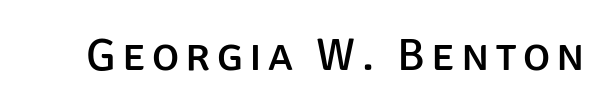
Q: Is the text italic (slanted)? A: No, it is upright.
Q: Is the typeface a serif or a sans-serif typeface? A: Sans-serif.
Q: Is the text underlined? A: No.
Q: Width (condensed, normal, or wide)? A: Normal.
Q: Stroke contrast? A: Low.
Q: x-height? A: Large.
Q: Monospaced? A: No.
